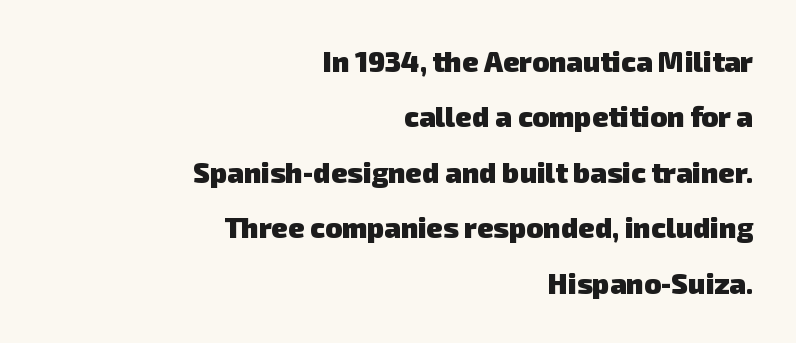
Set as a true bold cut, around the 700 mark. Leftover space on each line is placed entirely before the opening word. Type style note: lacks serifs. The face used here is proportionally spaced, like ordinary book or web type. Any mark beneath the type? The region is blank. Summary of vertical rhythm: relaxed, with wide interline spacing.
